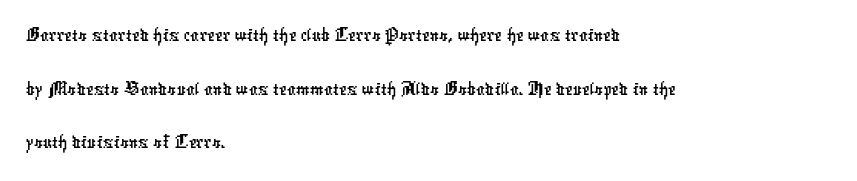
{"serif": "no", "width": "condensed", "stroke_contrast": "low", "x_height": "medium", "monospaced": "no", "underline": "no", "align": "left", "line_spacing": "normal", "line_spacing_ratio": 1.25, "letter_spacing": "normal", "letter_spacing_em": 0.0, "glyph_px": 43}
